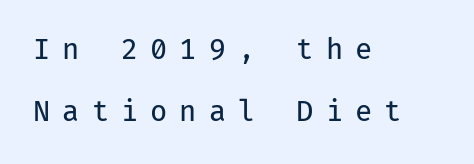
The image shows 28 px regular-weight sans-serif type, upright, monospaced; set left-aligned, loose line spacing (2.22x), unusually wide letter spacing (+0.43 em), not underlined; low stroke contrast and a medium x-height.
